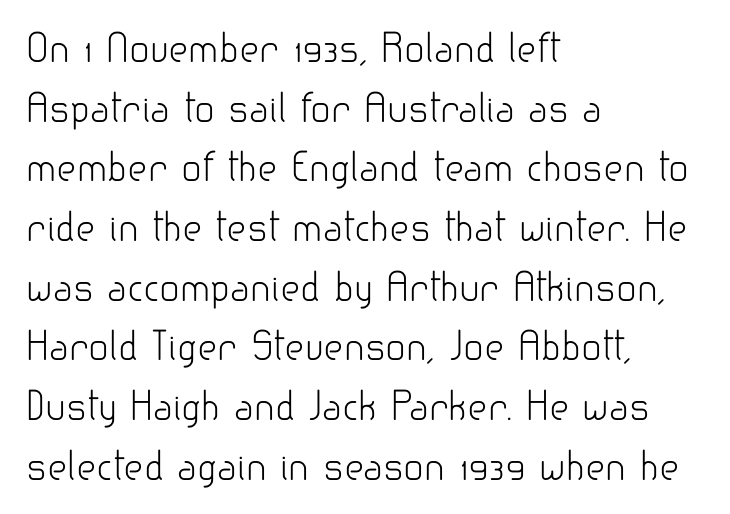
{"serif": "no", "italic": "no", "bold": "no", "weight": "light", "width": "normal", "stroke_contrast": "low", "x_height": "small", "monospaced": "no", "underline": "no", "align": "left", "line_spacing": "normal", "line_spacing_ratio": 1.57, "letter_spacing": "normal", "letter_spacing_em": 0.0, "glyph_px": 38}
